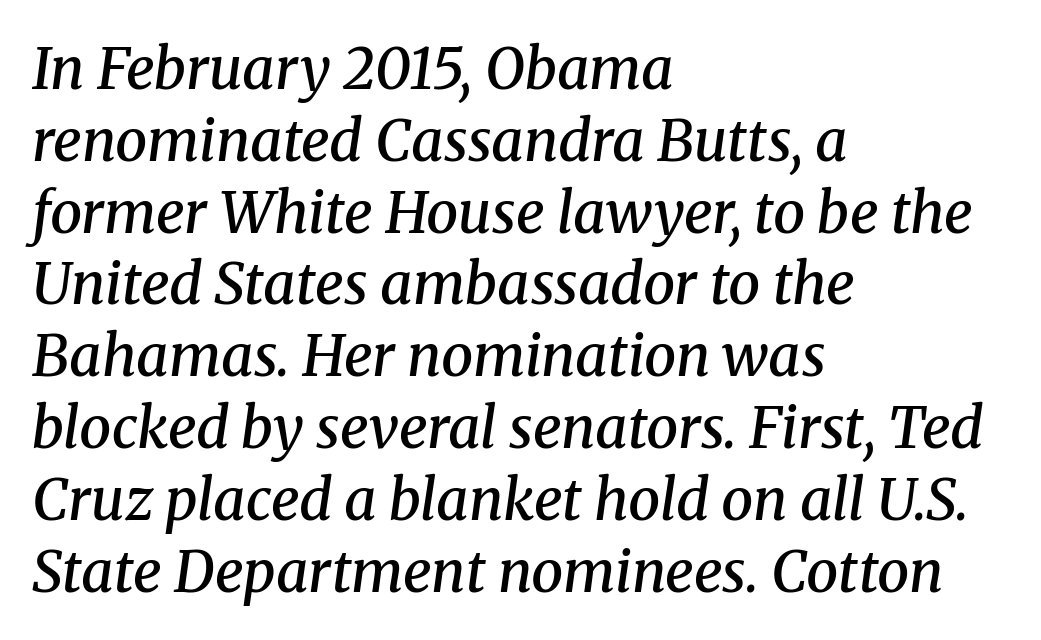
{"serif": "yes", "italic": "yes", "lean": "right", "slant_degrees": 8, "bold": "semi", "weight": "semibold", "width": "normal", "stroke_contrast": "medium", "x_height": "medium", "monospaced": "no", "underline": "no", "align": "left", "line_spacing": "normal", "line_spacing_ratio": 1.26, "letter_spacing": "normal", "letter_spacing_em": 0.0, "glyph_px": 57}
